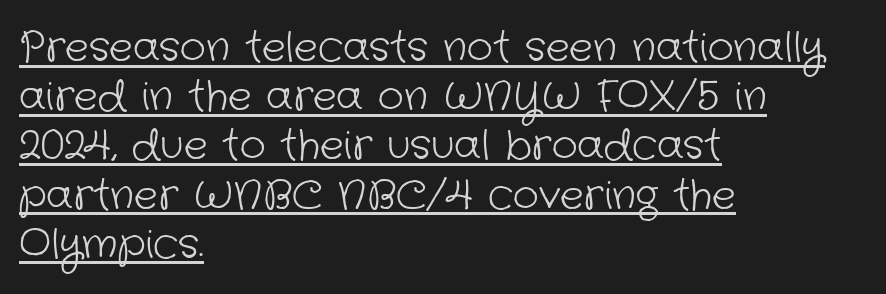
Q: Is the text bold? A: No.
Q: Is the typeface a serif or a sans-serif typeface? A: Sans-serif.
Q: Is the text underlined? A: Yes.
Q: How is the paragraph aligned? A: Left-aligned.
Q: Is the spacing between letters normal or unusually wide? A: Normal.
Q: Width (condensed, normal, or wide)? A: Normal.
Q: Stroke contrast? A: Low.
Q: x-height? A: Medium.
Q: Monospaced? A: No.
